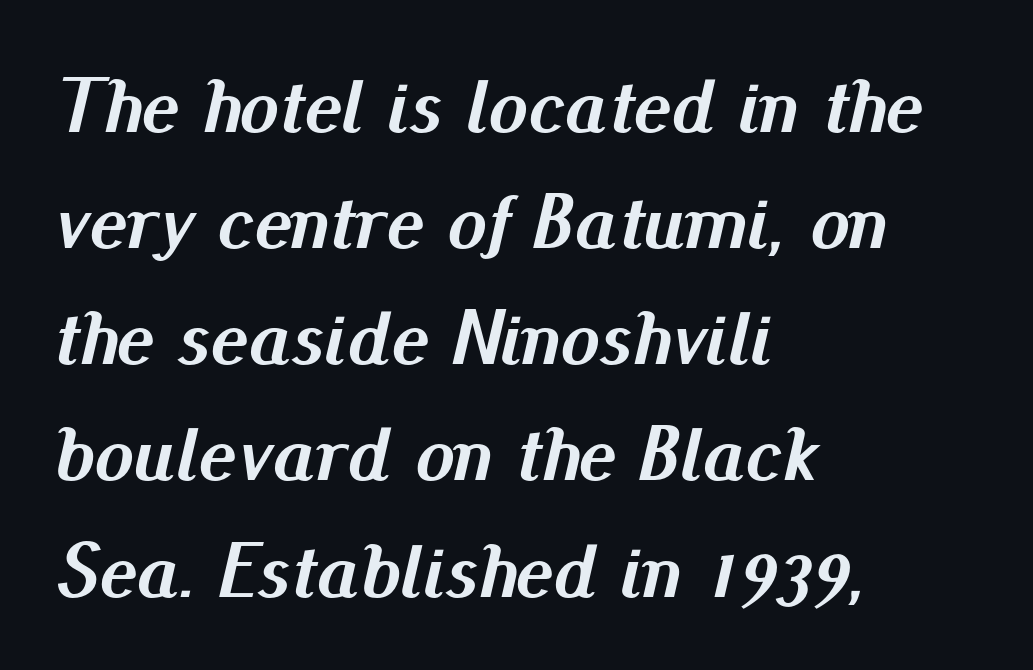
You could not count columns in this text — the font is proportionally spaced. Rows of type keep a routine distance in the vertical direction. Horizontally, the lines are justified to the leading edge only. Students, this is bold: see how much ink each stroke carries. Honestly, there is no underline to notice here at all.
